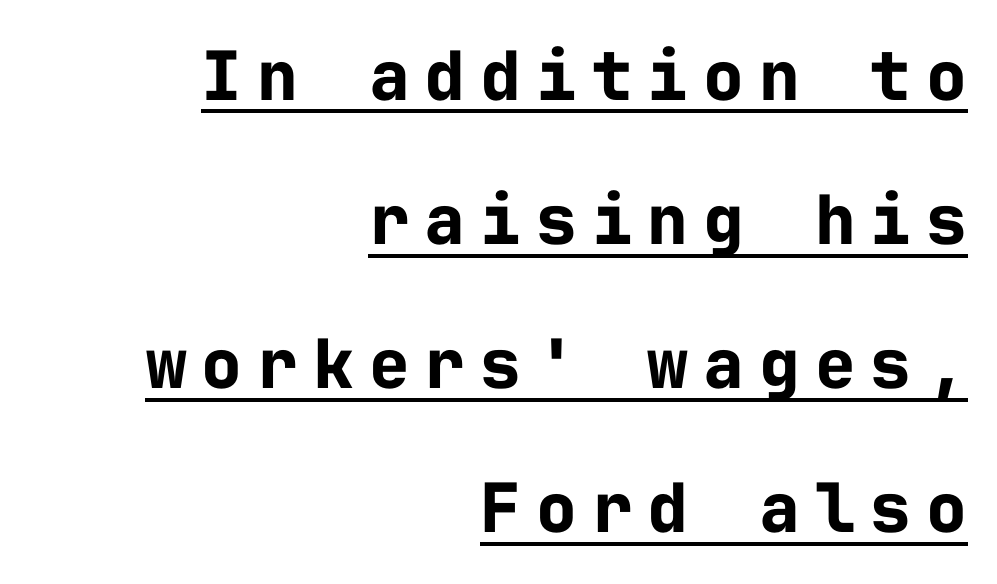
Q: Is the text bold? A: Yes.
Q: Is the text italic (slanted)? A: No, it is upright.
Q: Is the typeface a serif or a sans-serif typeface? A: Sans-serif.
Q: Is the text underlined? A: Yes.
Q: How is the paragraph aligned? A: Right-aligned.
Q: Is the spacing between letters normal or unusually wide? A: Unusually wide.
Q: Is the spacing between lines tight, normal or loose? A: Loose.
Q: Width (condensed, normal, or wide)? A: Normal.
Q: Stroke contrast? A: Low.
Q: x-height? A: Medium.
Q: Monospaced? A: Yes.
